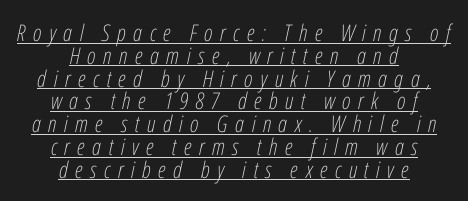
The image shows 23 px text type, italic (leaning right); set centered, tight line spacing (0.99x), unusually wide letter spacing (+0.32 em), underlined.
